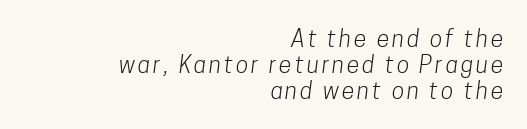
The rendering uses a small line-height, squeezing the rows. The area under the type is left untouched. Reading down the block, your eye finds every line finishing at a fixed right position. No extra ink here — the face is not bold.
